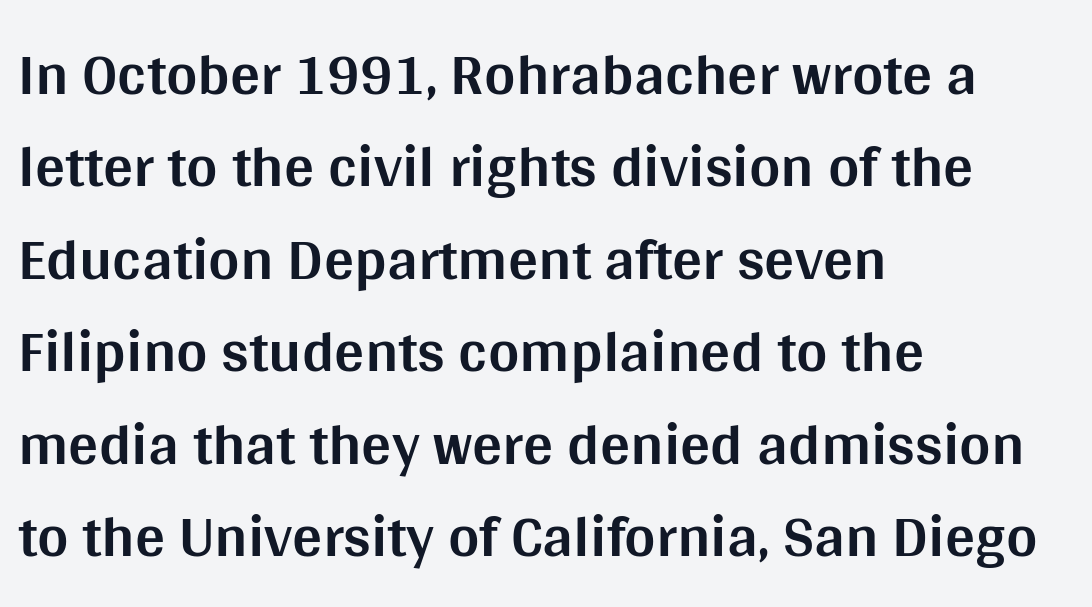
Rule under the text: the space is simply empty. Here the glyphs are tracked normally, forming tight word shapes. Nothing sits at the stroke ends, so this counts as sans-serif. If you drew a ruler down the left edge, every line would touch it. Vertically, the passage feels balanced, rows spaced as you'd expect. The face used here is proportionally spaced, like ordinary book or web type.
